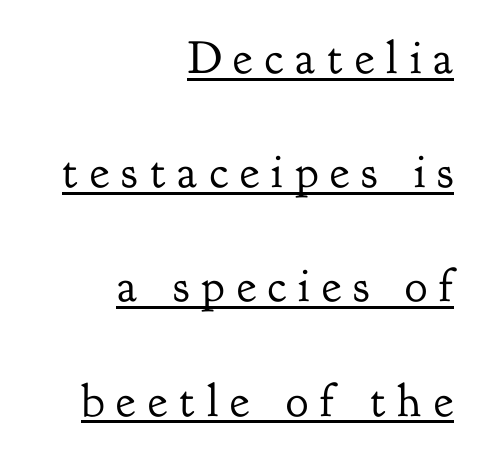
The designer went with a serif here, giving each stem small feet. The font sits on the lighter half of the weight spectrum, regular included. Does the leading feel generous? Absolutely, it's lavish. The compositor pushed each line to the right boundary.
